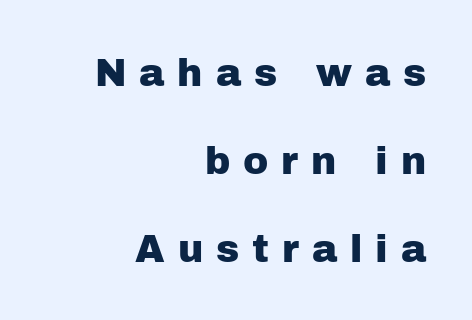
Q: Is the text italic (slanted)? A: No, it is upright.
Q: Is the typeface a serif or a sans-serif typeface? A: Sans-serif.
Q: Is the text underlined? A: No.
Q: How is the paragraph aligned? A: Right-aligned.
Q: Is the spacing between letters normal or unusually wide? A: Unusually wide.
Q: Is the spacing between lines tight, normal or loose? A: Loose.
Q: Width (condensed, normal, or wide)? A: Normal.
Q: Stroke contrast? A: Low.
Q: x-height? A: Medium.
Q: Monospaced? A: No.
